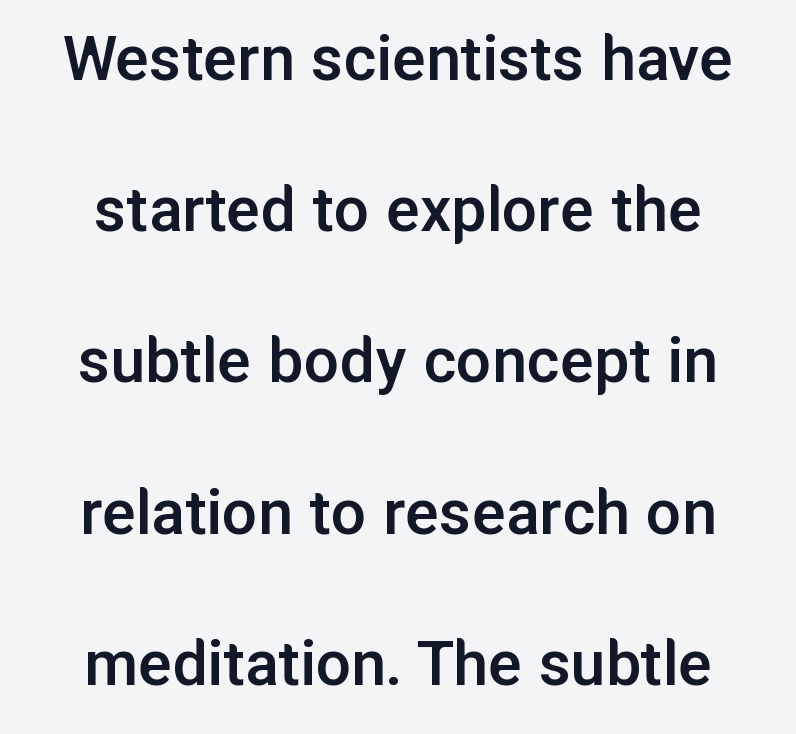
The image shows 70 px semibold sans-serif type, upright; set loose line spacing (2.16x), normal letter spacing, not underlined; low stroke contrast and a medium x-height.
